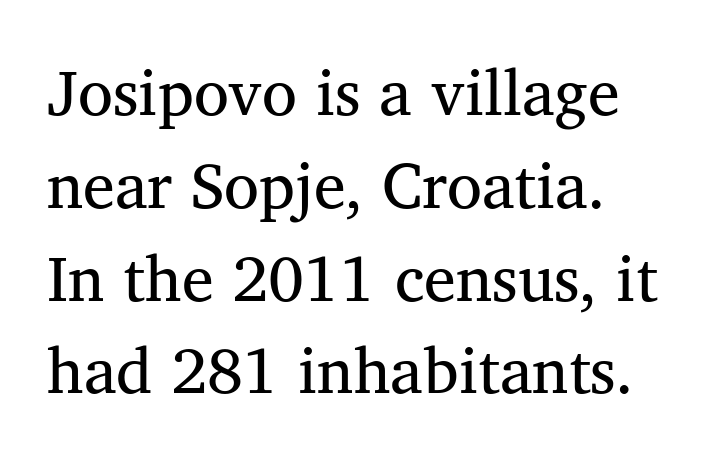
Q: Is the text bold? A: No.
Q: Is the text italic (slanted)? A: No, it is upright.
Q: Is the typeface a serif or a sans-serif typeface? A: Serif.
Q: Is the text underlined? A: No.
Q: Is the spacing between letters normal or unusually wide? A: Normal.
Q: Is the spacing between lines tight, normal or loose? A: Normal.
Q: Width (condensed, normal, or wide)? A: Normal.
Q: Stroke contrast? A: Medium.
Q: x-height? A: Medium.
Q: Monospaced? A: No.
